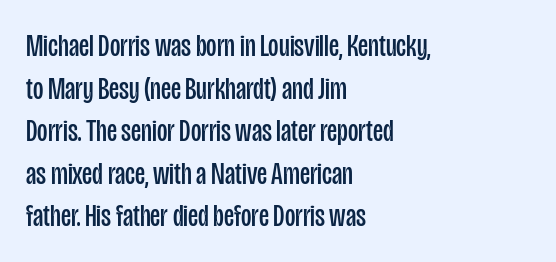
Q: Is the text bold? A: No.
Q: Is the text italic (slanted)? A: No, it is upright.
Q: Is the typeface a serif or a sans-serif typeface? A: Sans-serif.
Q: Is the text underlined? A: No.
Q: How is the paragraph aligned? A: Left-aligned.
Q: Is the spacing between letters normal or unusually wide? A: Normal.
Q: Is the spacing between lines tight, normal or loose? A: Normal.
Q: Width (condensed, normal, or wide)? A: Condensed.
Q: Stroke contrast? A: Low.
Q: x-height? A: Large.
Q: Monospaced? A: No.
